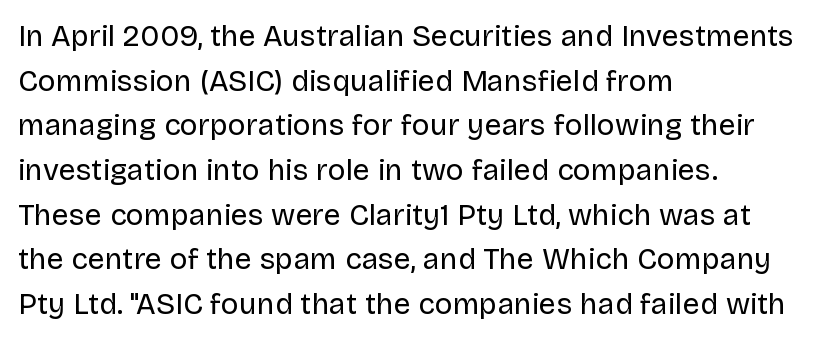
The image shows 30 px regular-weight sans-serif type, upright; set left-aligned, normal line spacing (1.49x), normal letter spacing, not underlined; low stroke contrast and a large x-height.
